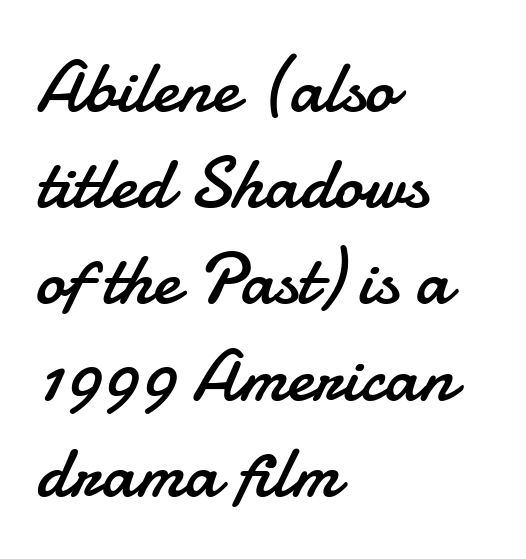
Q: Is the text bold? A: No.
Q: Is the text italic (slanted)? A: Yes.
Q: Is the typeface a serif or a sans-serif typeface? A: Sans-serif.
Q: Is the text underlined? A: No.
Q: How is the paragraph aligned? A: Left-aligned.
Q: Is the spacing between letters normal or unusually wide? A: Normal.
Q: Is the spacing between lines tight, normal or loose? A: Normal.
Q: Width (condensed, normal, or wide)? A: Normal.
Q: Stroke contrast? A: Low.
Q: x-height? A: Small.
Q: Monospaced? A: No.
